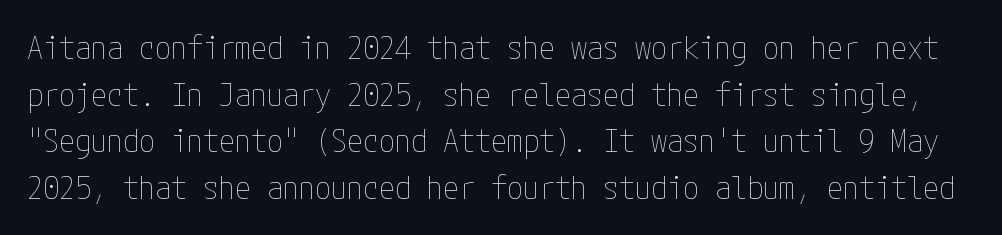
The image shows 32 px thin, condensed type, upright; set normal line spacing (1.46x), normal letter spacing, not underlined; low stroke contrast and a medium x-height.
